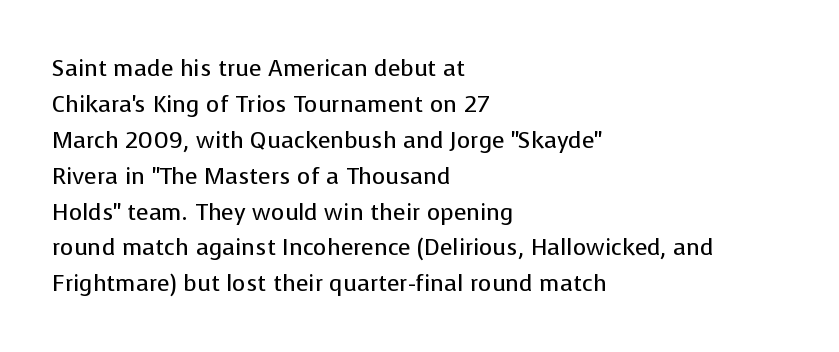
The foot of each line stays bare and open. It's the straight-up-and-down kind of type. The gaps between neighbouring characters are ordinary and unremarkable. A normal amount of white space separates one row of letters from the next. Typeset ragged right — the left edge is the straight one. Is the stroke heavy? The answer is a plain regular-or-lighter.
